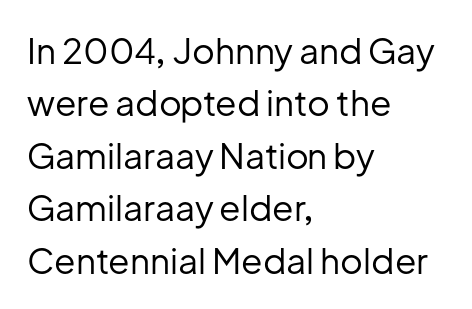
This rendering features lettering with no underline. A typesetter would call this proportional, since set widths differ per character. Line spacing here is normal. The type sits square on the baseline with zero lean.
